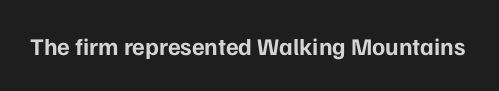
Q: Is the text bold? A: Yes.
Q: Is the text italic (slanted)? A: No, it is upright.
Q: Is the text underlined? A: No.
Q: Is the spacing between letters normal or unusually wide? A: Normal.
